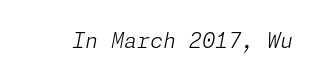
Compared with typical body copy, the letter spacing here is the same. Anything drawn beneath the words? Only blank space. Is this a heavy cut? Hardly; it is regular or lighter. A typesetter would mark this as italic.
